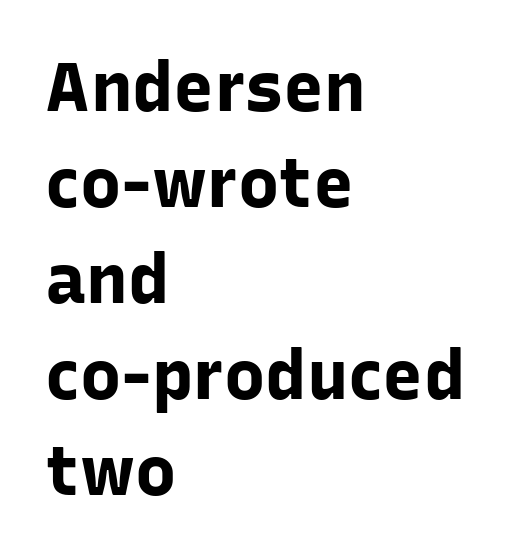
The image shows 69 px bold sans-serif type, upright; set left-aligned, normal line spacing (1.39x), normal letter spacing, not underlined; low stroke contrast and a medium x-height.
